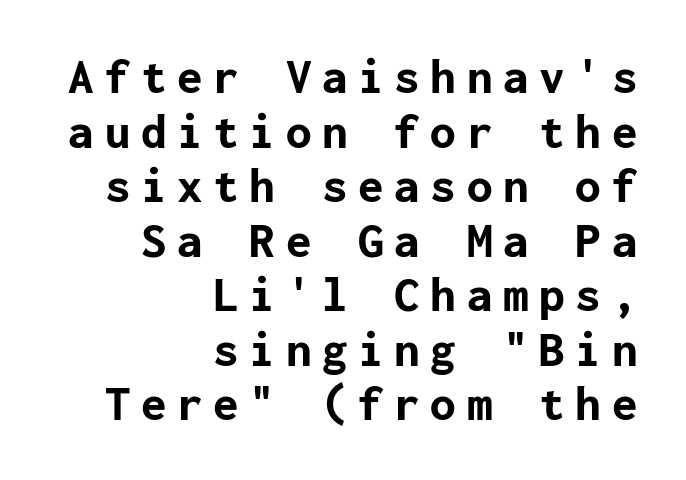
The image shows 51 px bold sans-serif type, upright; set right-aligned, tight line spacing (1.07x), unusually wide letter spacing (+0.21 em), not underlined; low stroke contrast and a medium x-height.
